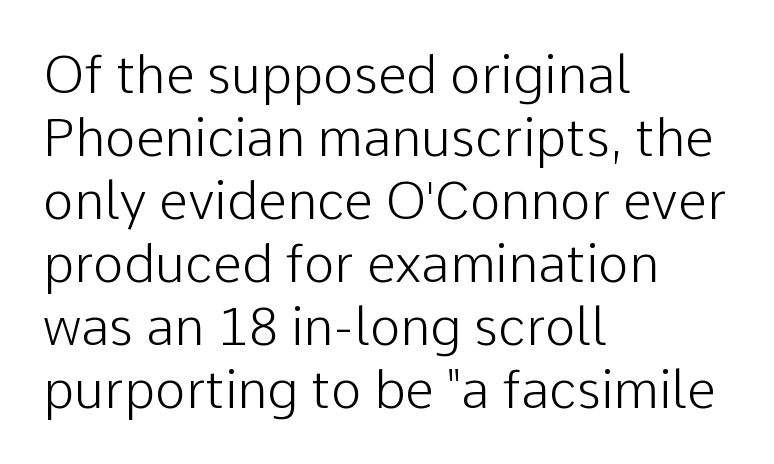
Q: Is the text bold? A: No.
Q: Is the text italic (slanted)? A: No, it is upright.
Q: Is the typeface a serif or a sans-serif typeface? A: Sans-serif.
Q: Is the text underlined? A: No.
Q: How is the paragraph aligned? A: Left-aligned.
Q: Is the spacing between letters normal or unusually wide? A: Normal.
Q: Width (condensed, normal, or wide)? A: Normal.
Q: Stroke contrast? A: Low.
Q: x-height? A: Medium.
Q: Monospaced? A: No.
